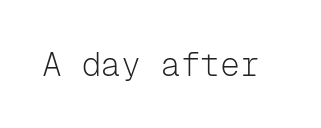
Every character sits straight up, as roman type does. Each stroke keeps to a modest, everyday thickness or less. The letterforms sit shoulder to shoulder at normal distance. Note the uniform advance width — an 'i' takes as much space as an 'm'. Descender tails drop into unmarked territory. Look at the bottom of the vertical strokes: they stop flat, with no serifs.
